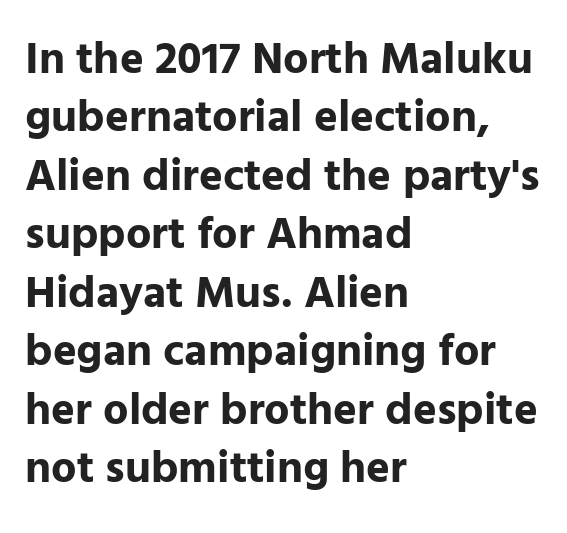
The image shows 45 px bold sans-serif type, upright; set left-aligned, normal line spacing (1.3x), normal letter spacing, not underlined; low stroke contrast and a medium x-height.
